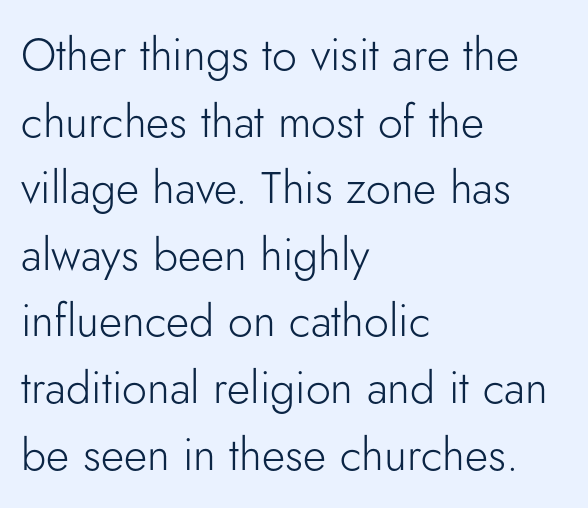
This sample has the flowing, uneven cadence of proportional lettering. The characters display no serif detailing; their extremities are plain. A classic flush-left, rag-right setting is used for this passage. Posture: upright roman. One glance says typical: line gaps are just what's usual.
